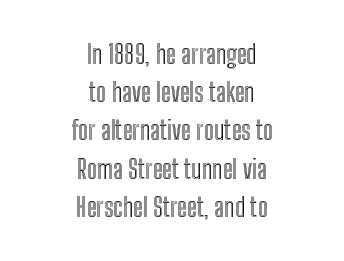
Visually the block forms a symmetrical silhouette, jagged on both flanks. The lines sit at an ordinary, default distance from one another. Characters remain perfectly vertical along every line. The specimen omits any rule beneath the text block's lines.
